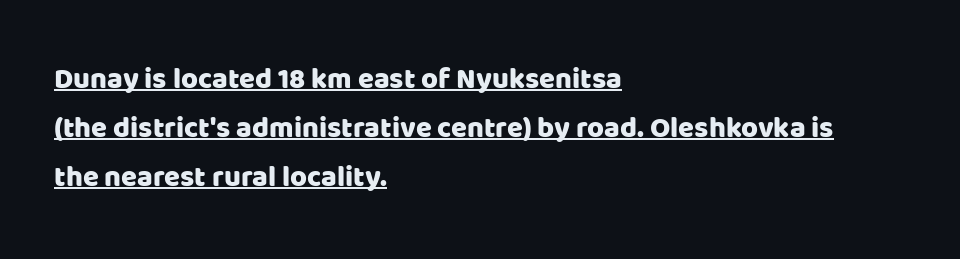
Q: Is the text italic (slanted)? A: No, it is upright.
Q: Is the typeface a serif or a sans-serif typeface? A: Sans-serif.
Q: Is the text underlined? A: Yes.
Q: How is the paragraph aligned? A: Left-aligned.
Q: Is the spacing between letters normal or unusually wide? A: Normal.
Q: Is the spacing between lines tight, normal or loose? A: Normal.
Q: Width (condensed, normal, or wide)? A: Normal.
Q: Stroke contrast? A: Low.
Q: x-height? A: Large.
Q: Monospaced? A: No.
